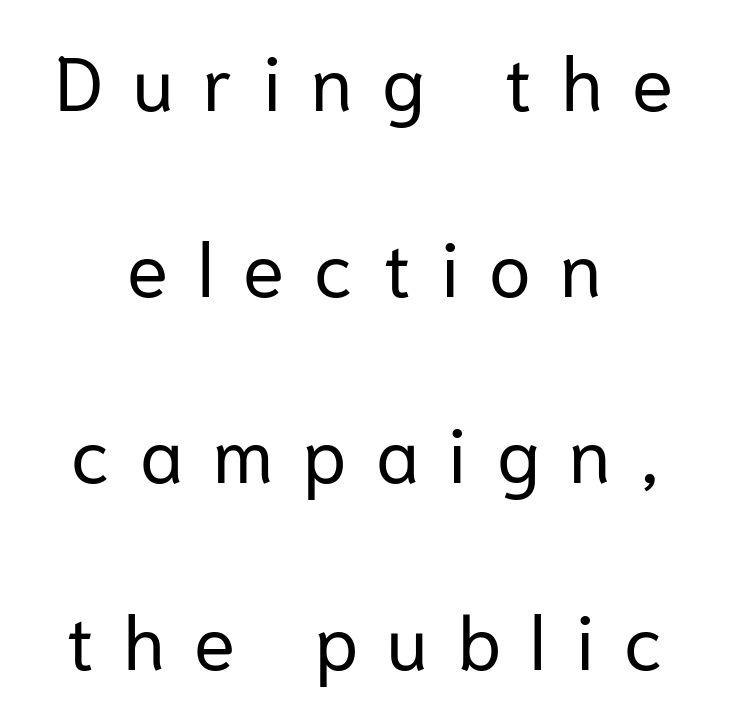
Unlike a traditional serif, this face leaves its strokes unadorned. Note the varied advance widths — an 'i' is clearly narrower than an 'm'. The letters stand straight up with perfectly vertical stems. This is not heavy type; no bold has been used.
